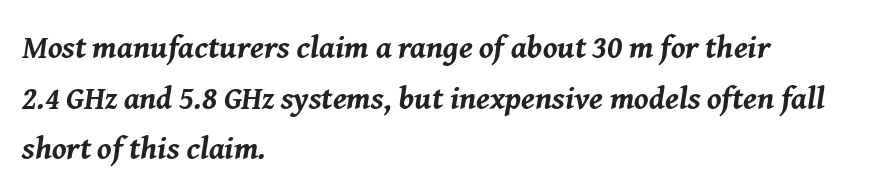
Q: Is the text bold? A: Yes.
Q: Is the text italic (slanted)? A: Yes, it leans right by about 8 degrees.
Q: Is the text underlined? A: No.
Q: How is the paragraph aligned? A: Left-aligned.
Q: Is the spacing between letters normal or unusually wide? A: Normal.
Q: Is the spacing between lines tight, normal or loose? A: Normal.
Q: Width (condensed, normal, or wide)? A: Normal.
Q: Stroke contrast? A: Medium.
Q: x-height? A: Medium.
Q: Monospaced? A: No.
